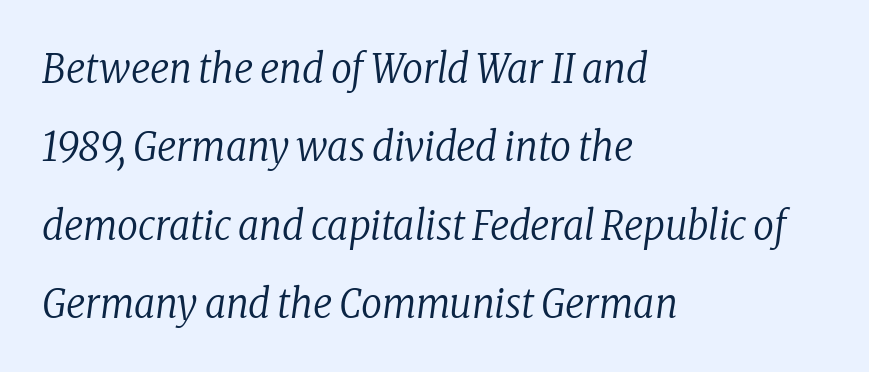
The image shows 41 px regular-weight, condensed serif type, italic (leaning right); set left-aligned, loose line spacing (1.91x), normal letter spacing, not underlined; low stroke contrast and a medium x-height.
